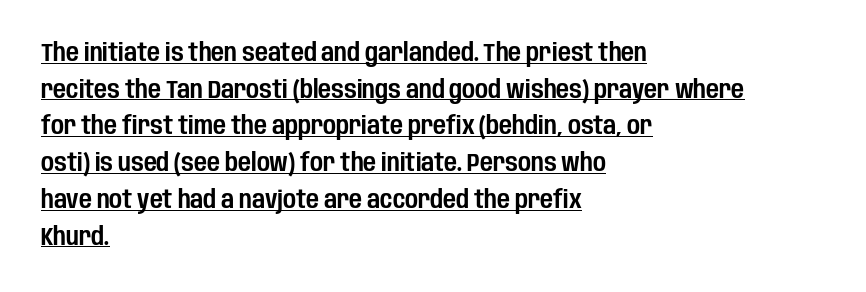
{"italic": "no", "underline": "yes", "align": "left", "line_spacing": "normal", "line_spacing_ratio": 1.47, "letter_spacing": "normal", "letter_spacing_em": 0.0, "glyph_px": 25}
